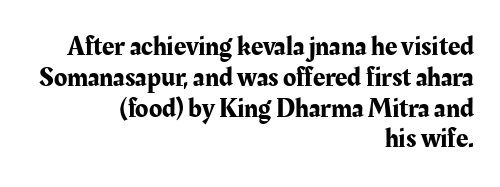
Q: Is the text italic (slanted)? A: No, it is upright.
Q: Is the text underlined? A: No.
Q: How is the paragraph aligned? A: Right-aligned.
Q: Is the spacing between letters normal or unusually wide? A: Normal.
Q: Is the spacing between lines tight, normal or loose? A: Tight.
